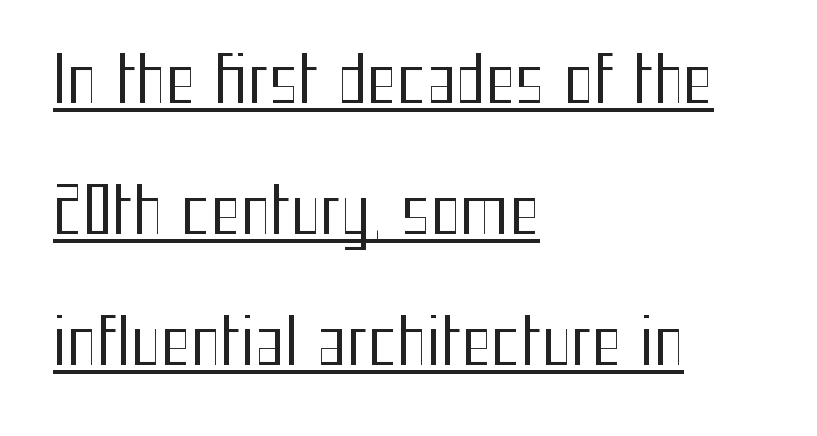
Q: Is the text bold? A: No.
Q: Is the text italic (slanted)? A: No, it is upright.
Q: Is the typeface a serif or a sans-serif typeface? A: Sans-serif.
Q: Is the text underlined? A: Yes.
Q: How is the paragraph aligned? A: Left-aligned.
Q: Is the spacing between letters normal or unusually wide? A: Normal.
Q: Is the spacing between lines tight, normal or loose? A: Loose.
Q: Width (condensed, normal, or wide)? A: Condensed.
Q: Stroke contrast? A: Medium.
Q: x-height? A: Medium.
Q: Monospaced? A: No.
